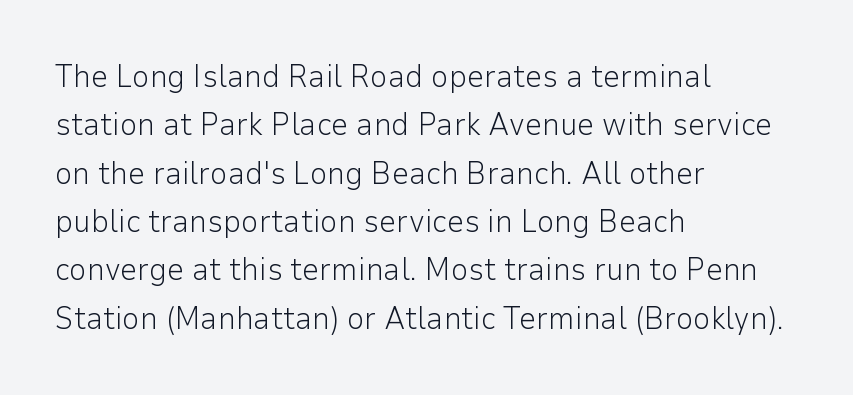
The image shows 31 px light sans-serif type, upright; set left-aligned, normal line spacing (1.56x), normal letter spacing, not underlined; low stroke contrast and a medium x-height.
